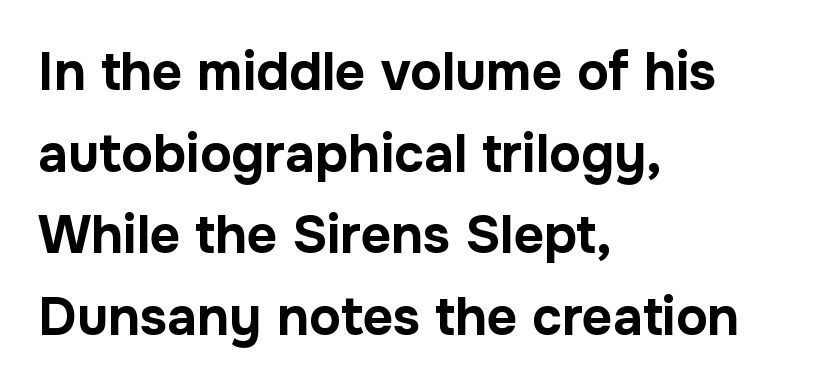
The image shows 53 px bold sans-serif type, upright; set left-aligned, normal line spacing (1.54x), normal letter spacing, not underlined; low stroke contrast and a medium x-height.
